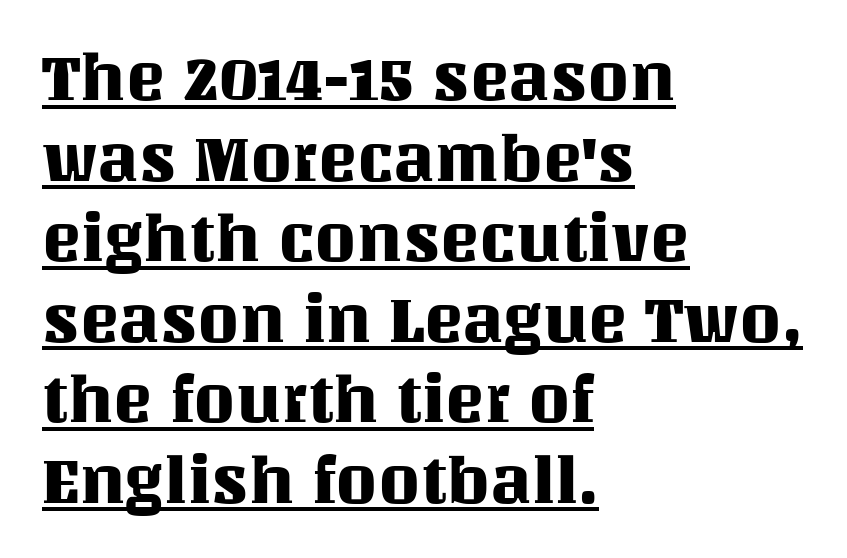
Q: Is the text italic (slanted)? A: No, it is upright.
Q: Is the text underlined? A: Yes.
Q: How is the paragraph aligned? A: Left-aligned.
Q: Is the spacing between letters normal or unusually wide? A: Normal.
Q: Width (condensed, normal, or wide)? A: Normal.
Q: Stroke contrast? A: Medium.
Q: x-height? A: Large.
Q: Monospaced? A: No.
